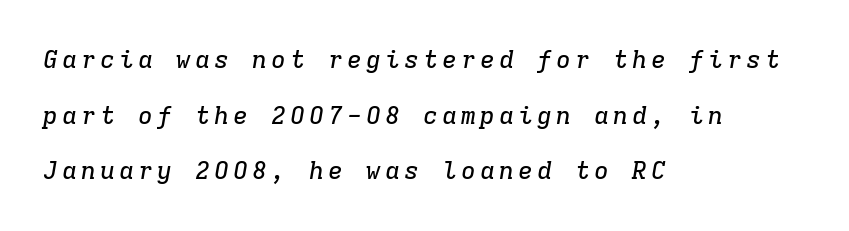
The space between consecutive lines is lavish. The space beneath each line is pristine and unruled. These lines were composed using italics. Each line starts at the same left margin while the right side varies.
